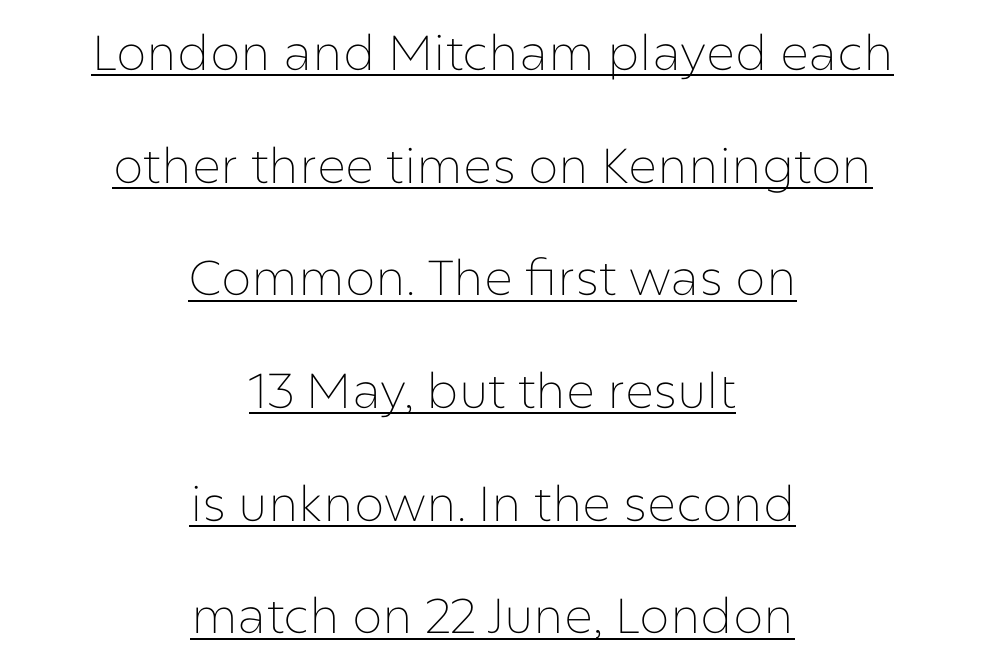
Q: Is the text bold? A: No.
Q: Is the text italic (slanted)? A: No, it is upright.
Q: Is the typeface a serif or a sans-serif typeface? A: Sans-serif.
Q: Is the text underlined? A: Yes.
Q: How is the paragraph aligned? A: Centered.
Q: Is the spacing between letters normal or unusually wide? A: Normal.
Q: Is the spacing between lines tight, normal or loose? A: Loose.
Q: Width (condensed, normal, or wide)? A: Normal.
Q: Stroke contrast? A: Low.
Q: x-height? A: Medium.
Q: Monospaced? A: No.
